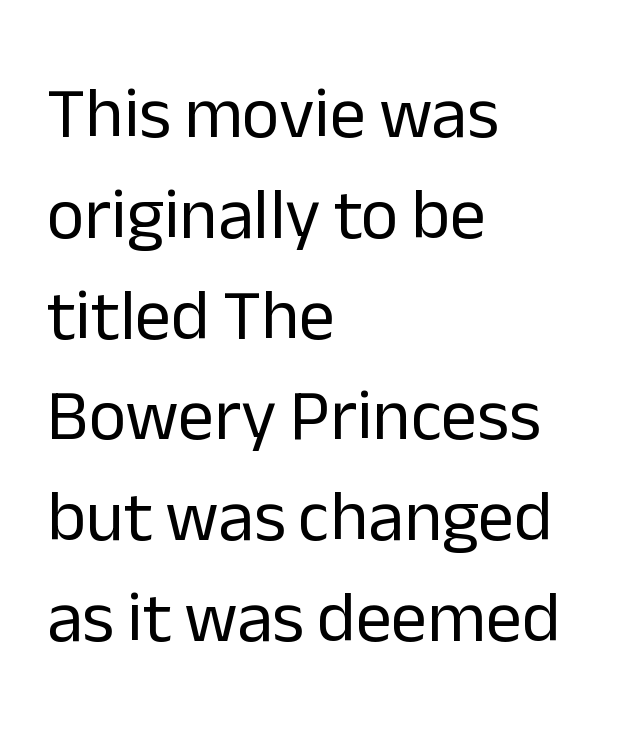
Q: Is the text bold? A: No.
Q: Is the text italic (slanted)? A: No, it is upright.
Q: Is the typeface a serif or a sans-serif typeface? A: Sans-serif.
Q: Is the text underlined? A: No.
Q: How is the paragraph aligned? A: Left-aligned.
Q: Is the spacing between letters normal or unusually wide? A: Normal.
Q: Is the spacing between lines tight, normal or loose? A: Normal.
Q: Width (condensed, normal, or wide)? A: Normal.
Q: Stroke contrast? A: Low.
Q: x-height? A: Medium.
Q: Monospaced? A: No.
